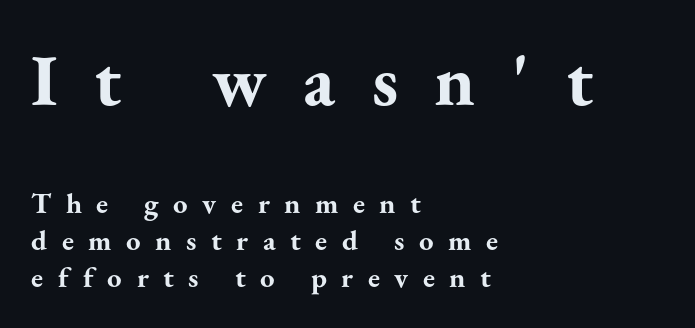
{"serif": "yes", "italic": "no", "bold": "yes", "weight": "bold", "width": "normal", "stroke_contrast": "medium", "x_height": "small", "monospaced": "no", "underline": "no", "align": "left", "line_spacing": "normal", "line_spacing_ratio": 1.28, "letter_spacing": "wide", "letter_spacing_em": 0.5, "larger_block": "first", "size_ratio": 2.52, "glyph_px": 73}
